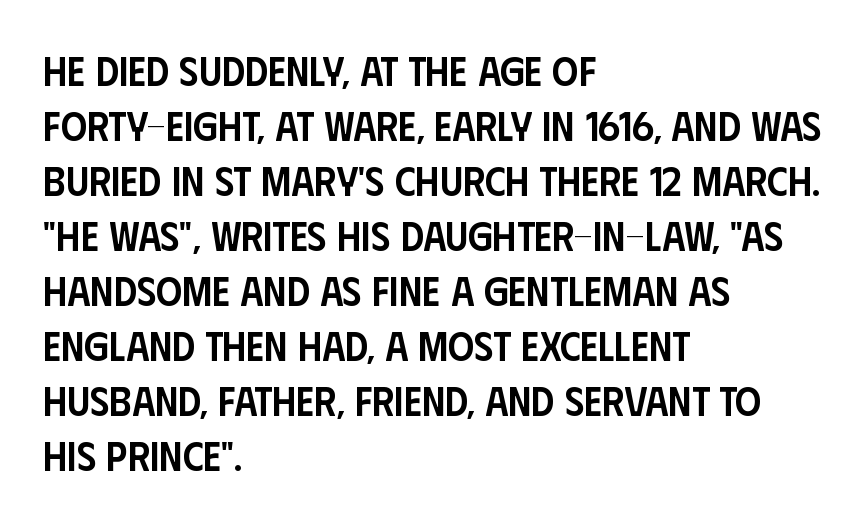
{"serif": "no", "italic": "no", "bold": "semi", "weight": "semibold", "width": "condensed", "stroke_contrast": "low", "x_height": "large", "monospaced": "no", "underline": "no", "align": "left", "line_spacing": "normal", "line_spacing_ratio": 1.34, "letter_spacing": "normal", "letter_spacing_em": 0.0, "glyph_px": 41}
